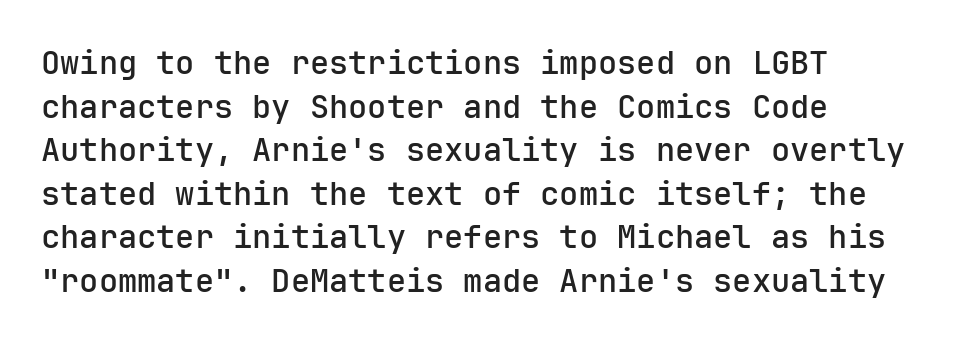
The image shows 32 px sans-serif type, upright, monospaced; set normal line spacing (1.36x), normal letter spacing, not underlined; low stroke contrast and a medium x-height.
